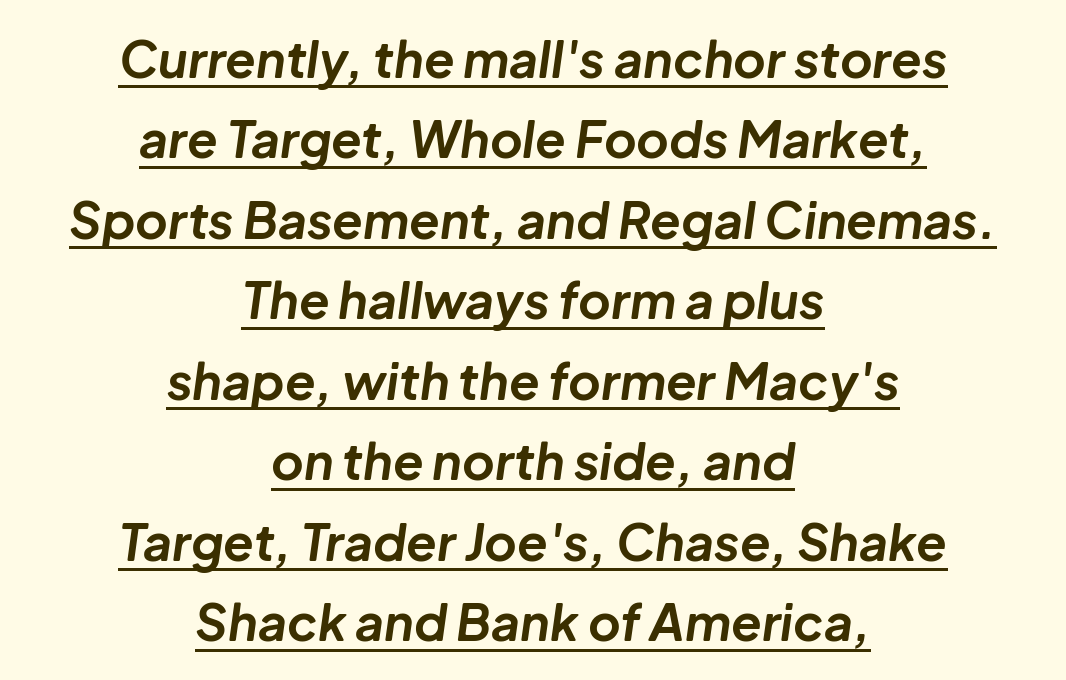
Q: Is the text bold? A: Yes.
Q: Is the text italic (slanted)? A: Yes, it leans right by about 8 degrees.
Q: Is the text underlined? A: Yes.
Q: How is the paragraph aligned? A: Centered.
Q: Is the spacing between letters normal or unusually wide? A: Normal.
Q: Is the spacing between lines tight, normal or loose? A: Normal.
Q: Width (condensed, normal, or wide)? A: Normal.
Q: Stroke contrast? A: Low.
Q: x-height? A: Medium.
Q: Monospaced? A: No.
